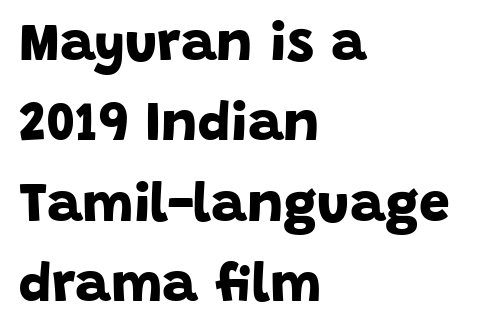
Q: Is the text bold? A: Yes.
Q: Is the typeface a serif or a sans-serif typeface? A: Sans-serif.
Q: Is the text underlined? A: No.
Q: How is the paragraph aligned? A: Left-aligned.
Q: Is the spacing between letters normal or unusually wide? A: Normal.
Q: Is the spacing between lines tight, normal or loose? A: Normal.
Q: Width (condensed, normal, or wide)? A: Normal.
Q: Stroke contrast? A: Low.
Q: x-height? A: Large.
Q: Monospaced? A: No.
